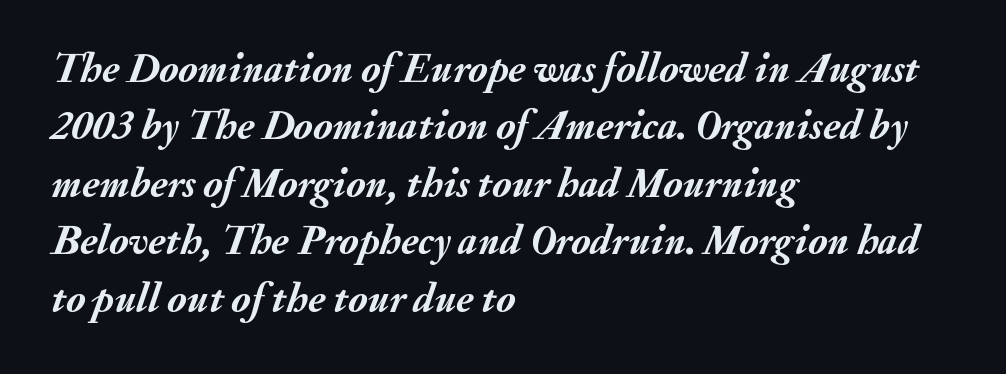
Here the designer chose a conventional face with non-uniform glyph widths. How heavy is the stroke? Heavy — this is a bold. This sample is left-justified, so line endings fall wherever the words run out. Each word holds together tightly as a unit, with standard inter-letter gaps.
